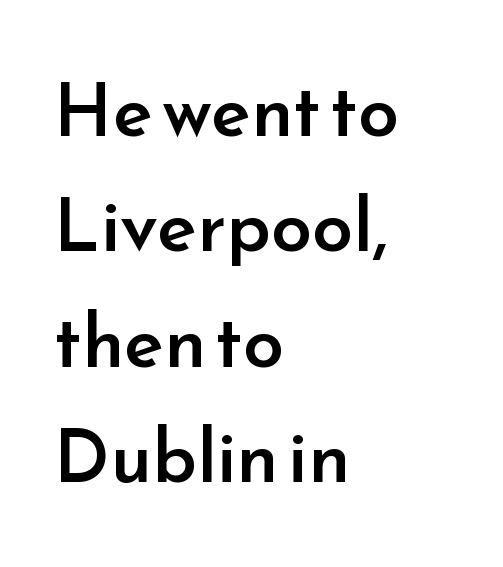
The image shows 74 px semibold sans-serif type, upright; set left-aligned, normal line spacing (1.56x), normal letter spacing, not underlined; low stroke contrast and a small x-height.
